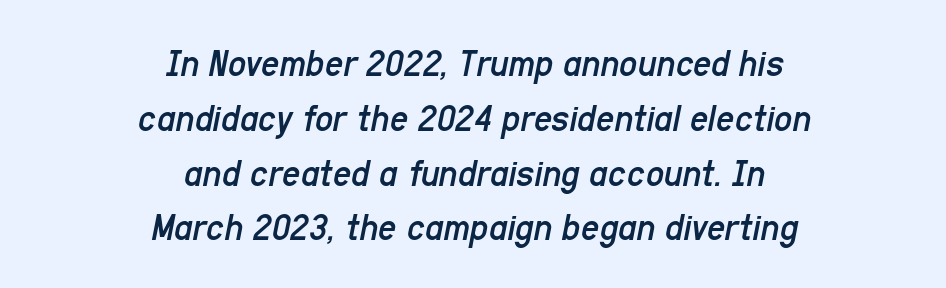
The image shows 40 px regular-weight, condensed type, italic (leaning right); set centered, normal line spacing (1.37x), normal letter spacing, not underlined; low stroke contrast and a medium x-height.
